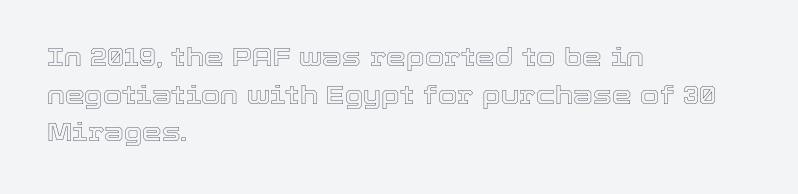
Q: Is the text italic (slanted)? A: No, it is upright.
Q: Is the text underlined? A: No.
Q: How is the paragraph aligned? A: Left-aligned.
Q: Is the spacing between letters normal or unusually wide? A: Normal.
Q: Is the spacing between lines tight, normal or loose? A: Normal.
